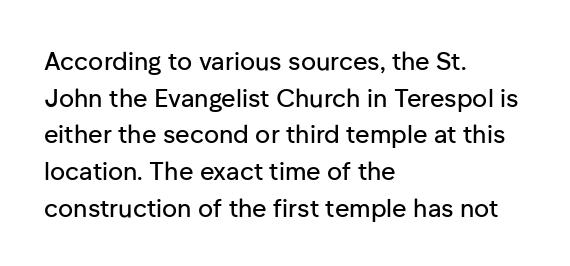
The letters stand straight up with perfectly vertical stems. The tracking reads as untouched default to a designer's eye. Vertical spacing — default. All the whitespace from short lines collects on the right. Bare-footed words on every line.
